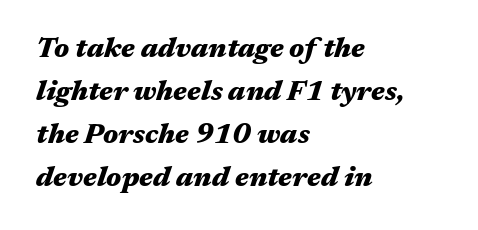
{"italic": "yes", "lean": "right", "slant_degrees": 17, "bold": "yes", "weight": "heavy", "width": "wide", "stroke_contrast": "medium", "x_height": "medium", "monospaced": "no", "underline": "no", "align": "left", "line_spacing": "normal", "line_spacing_ratio": 1.53, "letter_spacing": "normal", "letter_spacing_em": 0.0, "glyph_px": 28}
